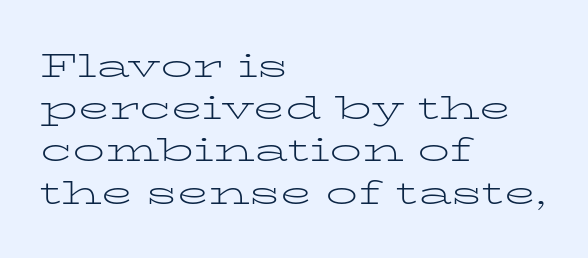
The image shows 32 px light, wide serif type, upright; set left-aligned, normal line spacing (1.32x), normal letter spacing, not underlined; low stroke contrast and a medium x-height.
